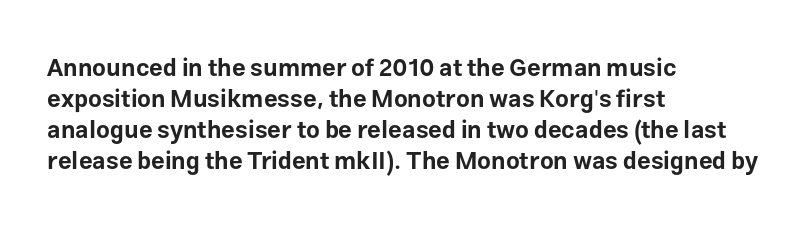
If you measured baseline to baseline, you'd find a middling distance. The specimen reads as upright at a glance. Glyph-to-glyph distance matches everyday printed text. Heavy, bold letterforms. Each row of text sits above clean, open space.
